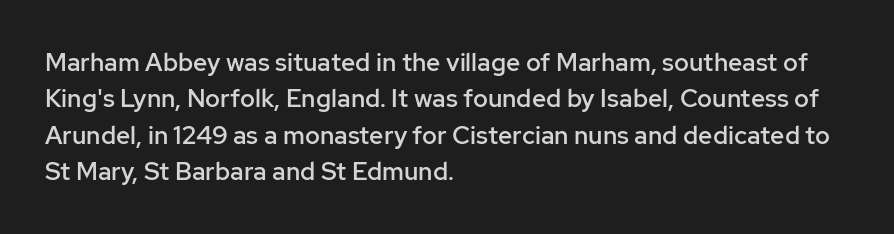
The image shows 25 px text type, upright; set left-aligned, normal line spacing (1.46x), normal letter spacing, not underlined.
